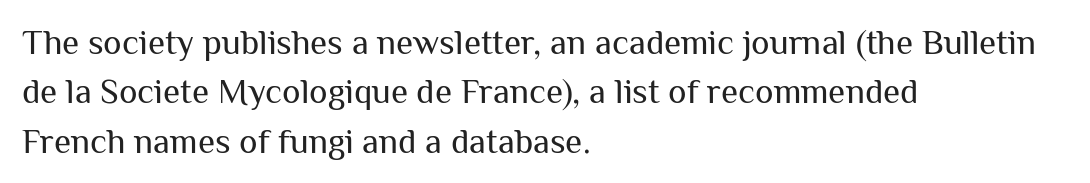
Typographically, this falls in the sans-serif category. Successive baselines arrive at the customary interval. On a weight scale, this lands at 450 or below. The setting favours the left margin, as ordinary paragraphs usually do. Default kerning and tracking; the words read as compact shapes.
